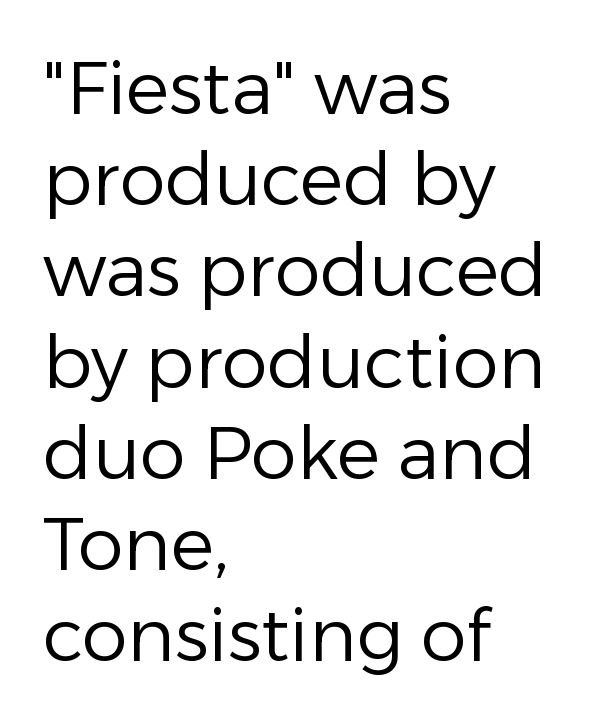
The image shows 73 px regular-weight sans-serif type, upright; set left-aligned, normal line spacing (1.25x), normal letter spacing, not underlined; low stroke contrast and a medium x-height.
